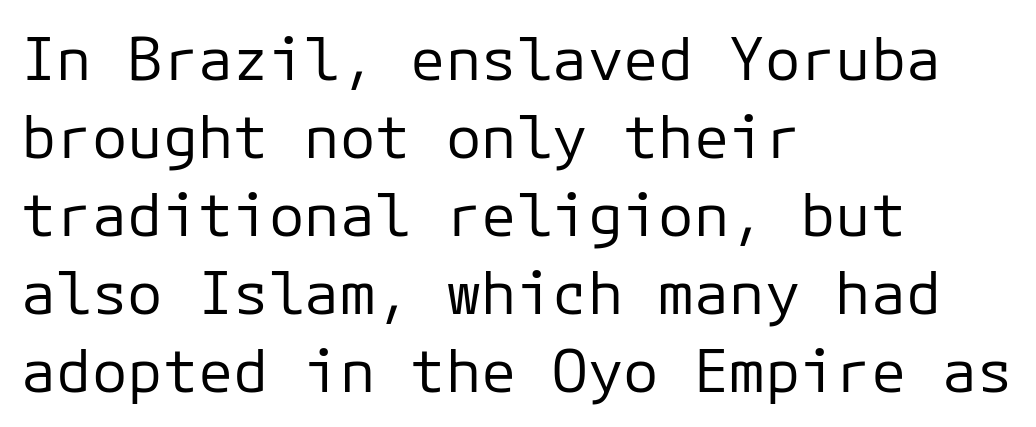
Q: Is the text bold? A: No.
Q: Is the text italic (slanted)? A: No, it is upright.
Q: Is the typeface a serif or a sans-serif typeface? A: Sans-serif.
Q: Is the text underlined? A: No.
Q: How is the paragraph aligned? A: Left-aligned.
Q: Is the spacing between letters normal or unusually wide? A: Normal.
Q: Is the spacing between lines tight, normal or loose? A: Normal.
Q: Width (condensed, normal, or wide)? A: Normal.
Q: Stroke contrast? A: Low.
Q: x-height? A: Medium.
